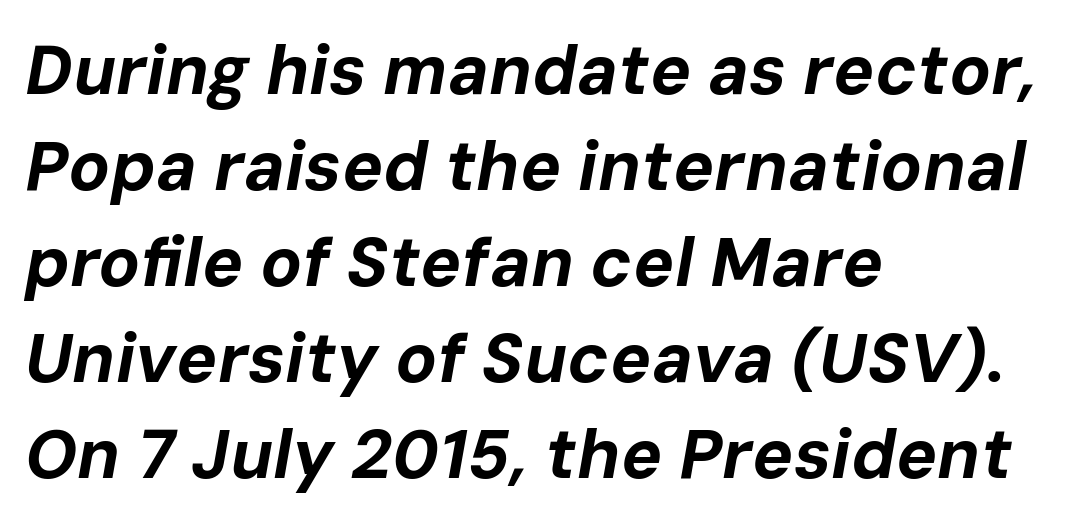
{"italic": "yes", "lean": "right", "slant_degrees": 10, "bold": "yes", "weight": "bold", "width": "normal", "stroke_contrast": "low", "x_height": "medium", "monospaced": "no", "underline": "no", "align": "left", "line_spacing": "normal", "line_spacing_ratio": 1.39, "letter_spacing": "normal", "letter_spacing_em": 0.0, "glyph_px": 69}
